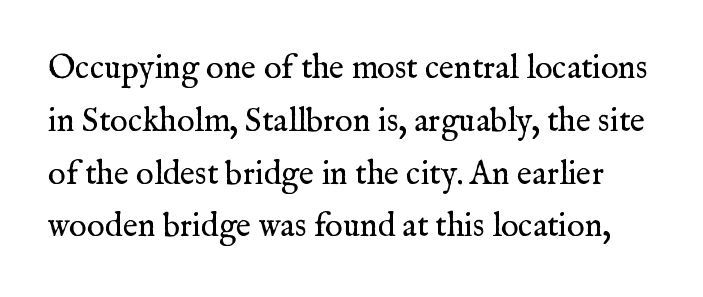
{"serif": "yes", "italic": "no", "bold": "no", "weight": "regular", "width": "normal", "stroke_contrast": "medium", "x_height": "medium", "monospaced": "no", "underline": "no", "line_spacing": "normal", "line_spacing_ratio": 1.6, "letter_spacing": "normal", "letter_spacing_em": 0.0, "glyph_px": 33}
